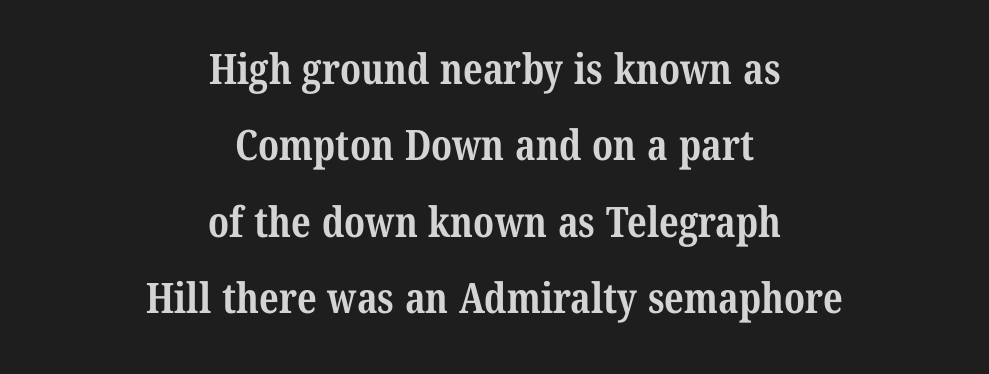
Q: Is the text bold? A: Yes.
Q: Is the typeface a serif or a sans-serif typeface? A: Serif.
Q: Is the text underlined? A: No.
Q: How is the paragraph aligned? A: Centered.
Q: Is the spacing between letters normal or unusually wide? A: Normal.
Q: Width (condensed, normal, or wide)? A: Condensed.
Q: Stroke contrast? A: Medium.
Q: x-height? A: Medium.
Q: Monospaced? A: No.
